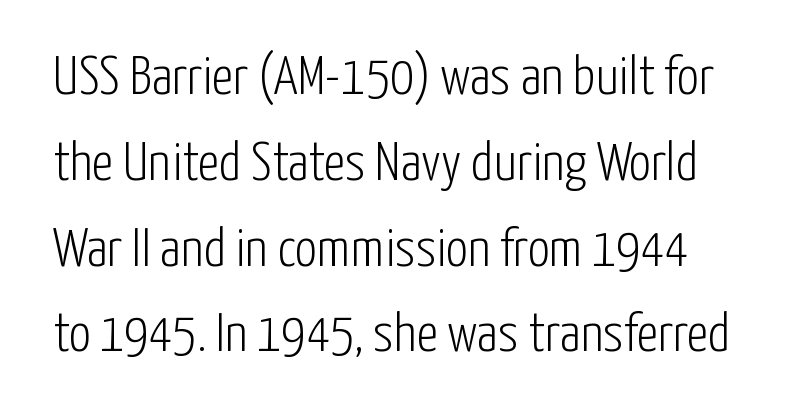
{"serif": "no", "italic": "no", "bold": "no", "weight": "light", "width": "condensed", "stroke_contrast": "low", "x_height": "medium", "monospaced": "no", "underline": "no", "line_spacing": "normal", "line_spacing_ratio": 1.56, "letter_spacing": "normal", "letter_spacing_em": 0.0, "glyph_px": 55}
